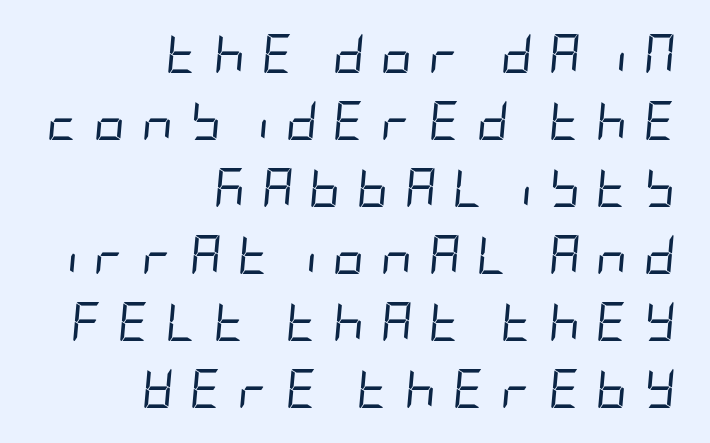
Q: Is the text bold? A: No.
Q: Is the text italic (slanted)? A: Yes, it leans right by about 5 degrees.
Q: Is the text underlined? A: No.
Q: How is the paragraph aligned? A: Right-aligned.
Q: Is the spacing between letters normal or unusually wide? A: Unusually wide.
Q: Width (condensed, normal, or wide)? A: Condensed.
Q: Stroke contrast? A: Low.
Q: x-height? A: Large.
